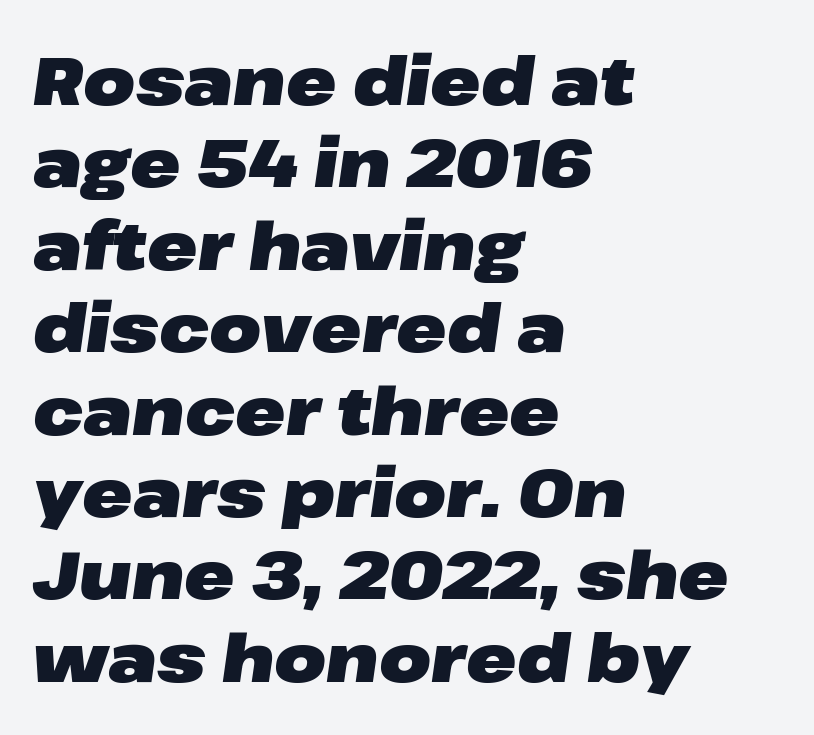
The image shows 67 px heavy, wide type, italic (leaning right); set left-aligned, line spacing 1.23x, normal letter spacing, not underlined; low stroke contrast and a medium x-height.
